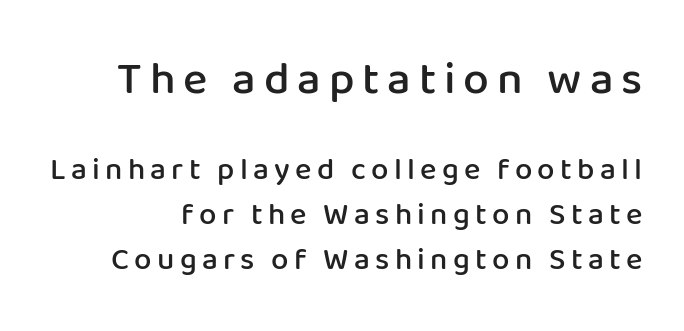
{"serif": "no", "italic": "no", "bold": "semi", "weight": "semibold", "width": "normal", "stroke_contrast": "low", "x_height": "medium", "monospaced": "no", "underline": "no", "line_spacing": "normal", "line_spacing_ratio": 1.45, "larger_block": "first", "size_ratio": 1.48, "glyph_px": 46}
